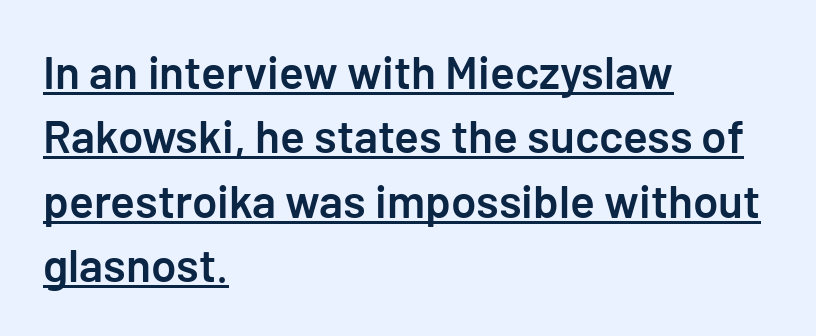
This is roman type, the default non-slanted kind. Does the leading feel generous? No, just average. Underlining? Definitely there. Here the glyphs are tracked normally, forming tight word shapes.
